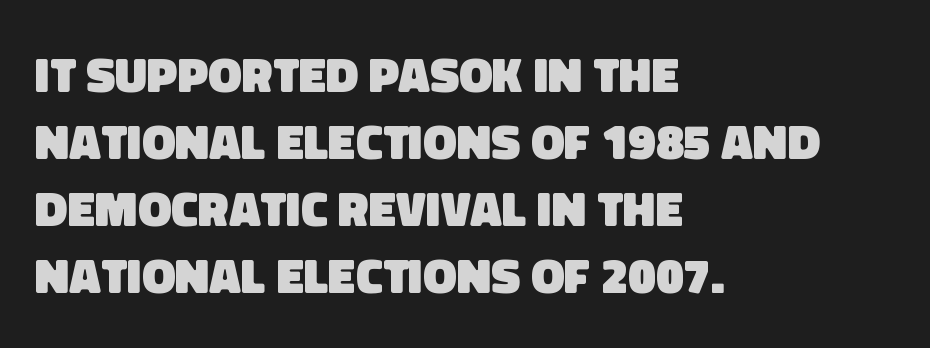
Which margin do the lines hug? The left one — the right edge is uneven. Here the glyphs are tracked normally, forming tight word shapes. Spacing verdict: proportional, widths tailored to each character. Anything drawn beneath the words? Only blank space. In terms of weight, the rendering is a true, heavy bold.
